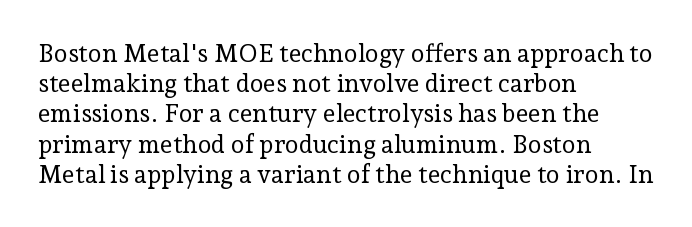
In terms of posture, this sample is upright. The rendering keeps characters at their native spacing. Caption: face not bold, strokes unweighted. The string is rendered with underlining switched off. Horizontal alignment here is leftward, the default for most running prose.
